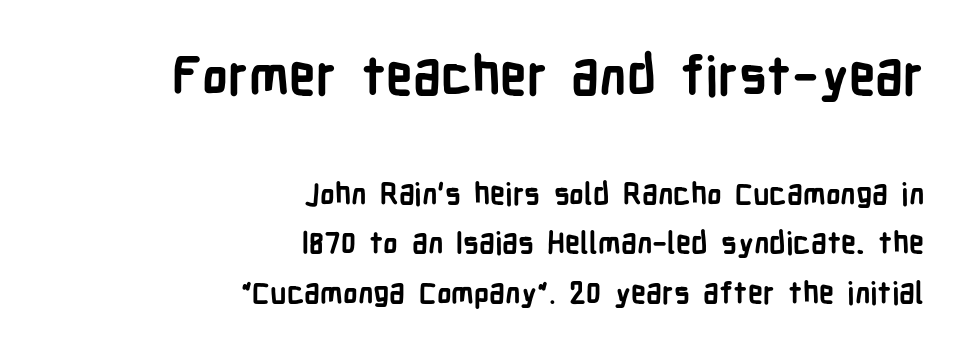
Do the characters align in a grid? No, the font is proportional. Font category for this specimen: sans-serif. Successive baselines arrive at the customary interval. The font is running at its bold setting.
